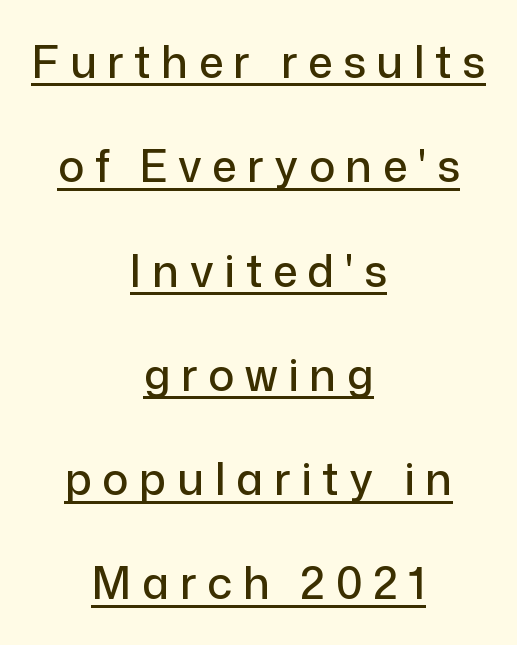
Q: Is the text italic (slanted)? A: No, it is upright.
Q: Is the typeface a serif or a sans-serif typeface? A: Sans-serif.
Q: Is the text underlined? A: Yes.
Q: How is the paragraph aligned? A: Centered.
Q: Is the spacing between letters normal or unusually wide? A: Unusually wide.
Q: Is the spacing between lines tight, normal or loose? A: Loose.
Q: Width (condensed, normal, or wide)? A: Normal.
Q: Stroke contrast? A: Low.
Q: x-height? A: Medium.
Q: Monospaced? A: No.
